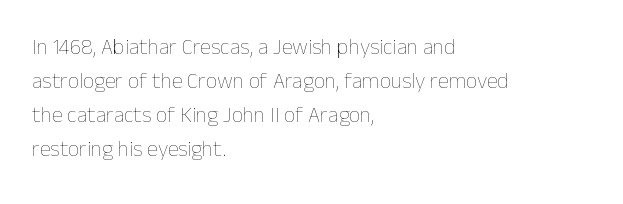
These lines stack with their left ends in a neat column. Any mark beneath the type? The region is blank. Short note: letters normally spaced. The type sits square on the baseline with zero lean.
